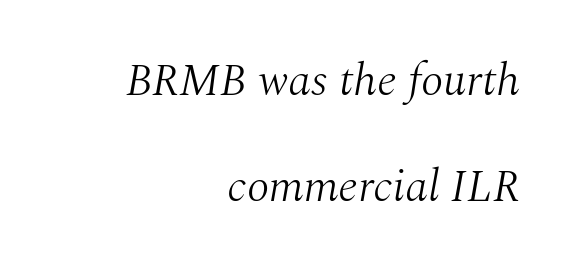
{"serif": "yes", "italic": "yes", "lean": "right", "slant_degrees": 10, "bold": "no", "weight": "light", "width": "normal", "stroke_contrast": "medium", "x_height": "medium", "monospaced": "no", "underline": "no", "align": "right", "line_spacing": "loose", "line_spacing_ratio": 2.3, "letter_spacing": "normal", "letter_spacing_em": 0.0, "glyph_px": 46}
